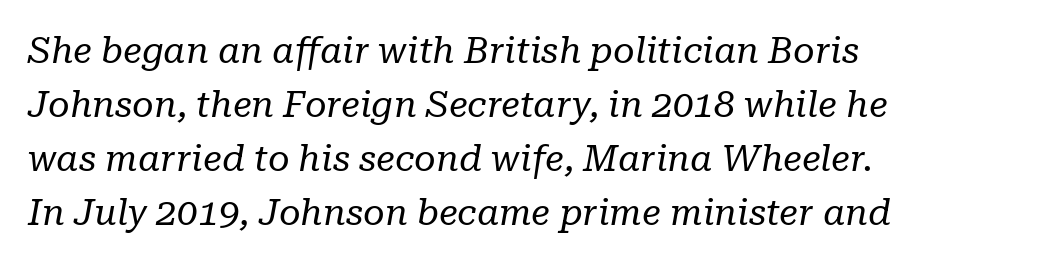
The baseline area is clear. Is the type heavy? It reads as light-to-regular instead. Slanted lettering throughout. Here the designer chose a conventional face with non-uniform glyph widths. Leading matches the norm, producing a regular column. Spacing between characters is what you'd get straight out of the box.
